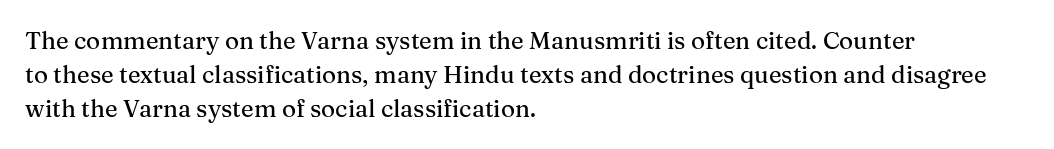
The image shows 24 px text type, upright; set left-aligned, normal line spacing (1.41x), normal letter spacing, not underlined.
